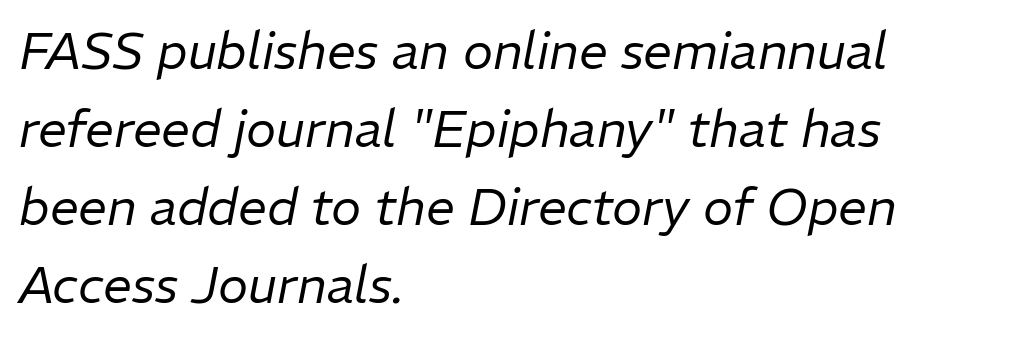
Q: Is the text bold? A: No.
Q: Is the text italic (slanted)? A: Yes, it leans right by about 11 degrees.
Q: Is the text underlined? A: No.
Q: How is the paragraph aligned? A: Left-aligned.
Q: Is the spacing between letters normal or unusually wide? A: Normal.
Q: Is the spacing between lines tight, normal or loose? A: Normal.
Q: Width (condensed, normal, or wide)? A: Normal.
Q: Stroke contrast? A: Low.
Q: x-height? A: Medium.
Q: Monospaced? A: No.
